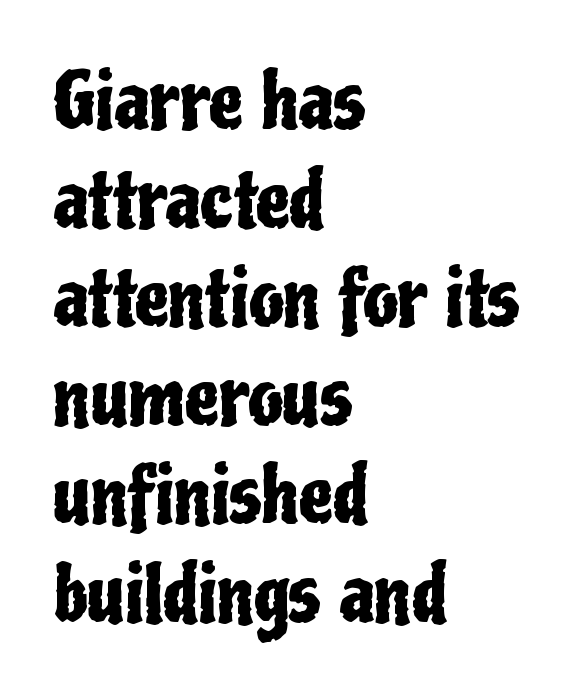
{"serif": "no", "italic": "no", "width": "condensed", "stroke_contrast": "low", "x_height": "medium", "monospaced": "no", "underline": "no", "align": "left", "line_spacing": "normal", "line_spacing_ratio": 1.28, "letter_spacing": "normal", "letter_spacing_em": 0.0, "glyph_px": 77}
